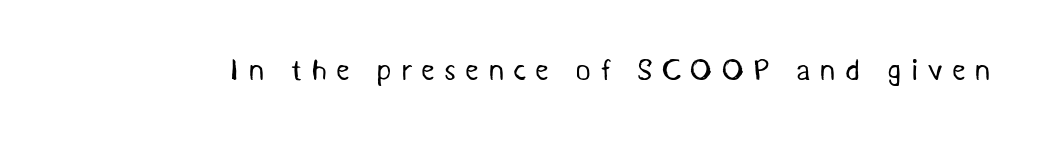
{"serif": "no", "bold": "no", "weight": "regular", "width": "normal", "stroke_contrast": "medium", "x_height": "medium", "monospaced": "no", "underline": "no", "letter_spacing": "wide", "letter_spacing_em": 0.3, "glyph_px": 30}
